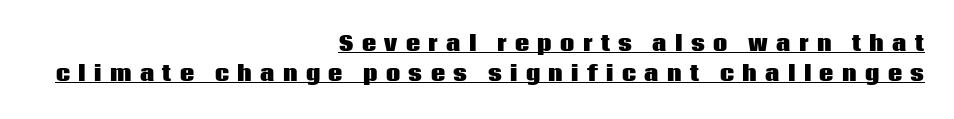
Look at the stroke-to-counter ratio: heavy, a bold. Each word looks stretched out because of the extra space between its letters. Regular leading. Right-aligned paragraph, ragged on the left. Honestly, the underline is the first thing you notice here.
